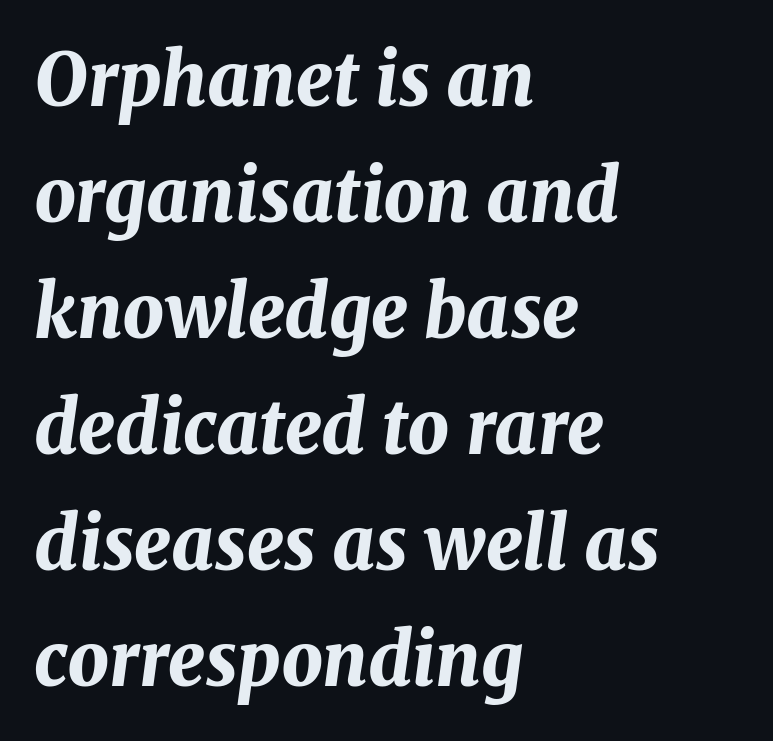
{"italic": "yes", "lean": "right", "slant_degrees": 8, "bold": "yes", "weight": "bold", "width": "normal", "stroke_contrast": "medium", "x_height": "medium", "monospaced": "no", "underline": "no", "align": "left", "line_spacing": "normal", "line_spacing_ratio": 1.59, "letter_spacing": "normal", "letter_spacing_em": 0.0, "glyph_px": 73}
